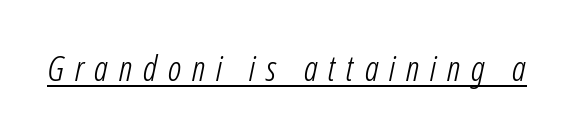
{"serif": "no", "bold": "no", "weight": "light", "width": "condensed", "stroke_contrast": "low", "x_height": "medium", "monospaced": "no", "underline": "yes", "letter_spacing": "wide", "letter_spacing_em": 0.31, "glyph_px": 35}
